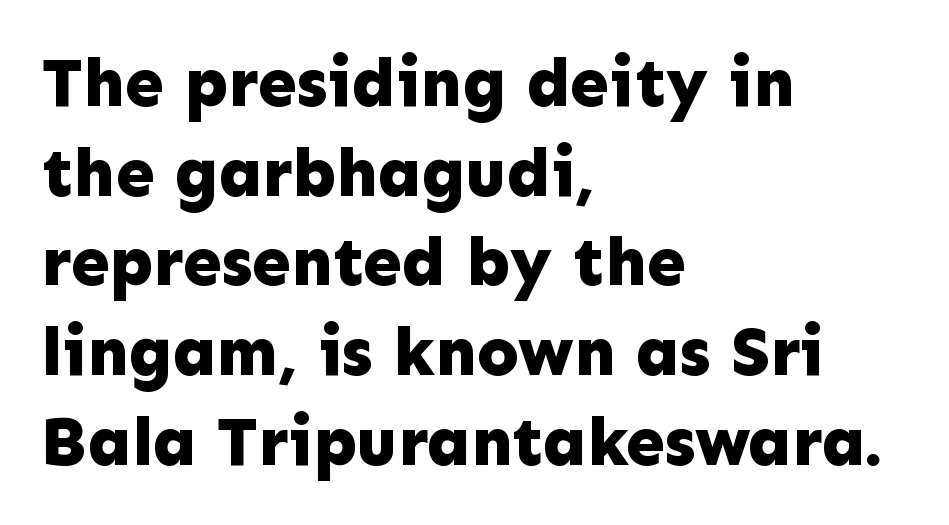
{"serif": "no", "italic": "no", "bold": "yes", "weight": "bold", "width": "normal", "stroke_contrast": "low", "x_height": "medium", "monospaced": "no", "underline": "no", "align": "left", "line_spacing": "normal", "line_spacing_ratio": 1.3, "letter_spacing": "normal", "letter_spacing_em": 0.0, "glyph_px": 69}
